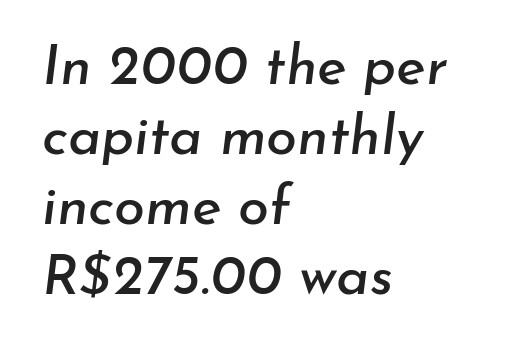
This rendering uses left alignment, leaving the right contour irregular. Is there much room between lines? A standard amount, neither cramped nor airy. This is oblique type, the kind used for emphasis or titles. Is this a fixed-width face? No — the glyphs have proportional, varying widths. Nobody touched the tracking dial on this one.
